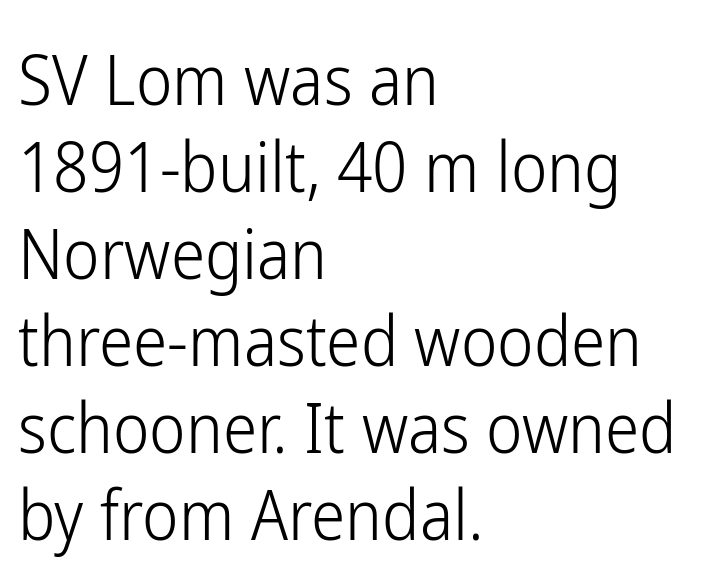
{"serif": "no", "italic": "no", "bold": "no", "weight": "light", "width": "condensed", "stroke_contrast": "low", "x_height": "medium", "monospaced": "no", "underline": "no", "align": "left", "line_spacing": "normal", "line_spacing_ratio": 1.26, "letter_spacing": "normal", "letter_spacing_em": 0.0, "glyph_px": 69}
